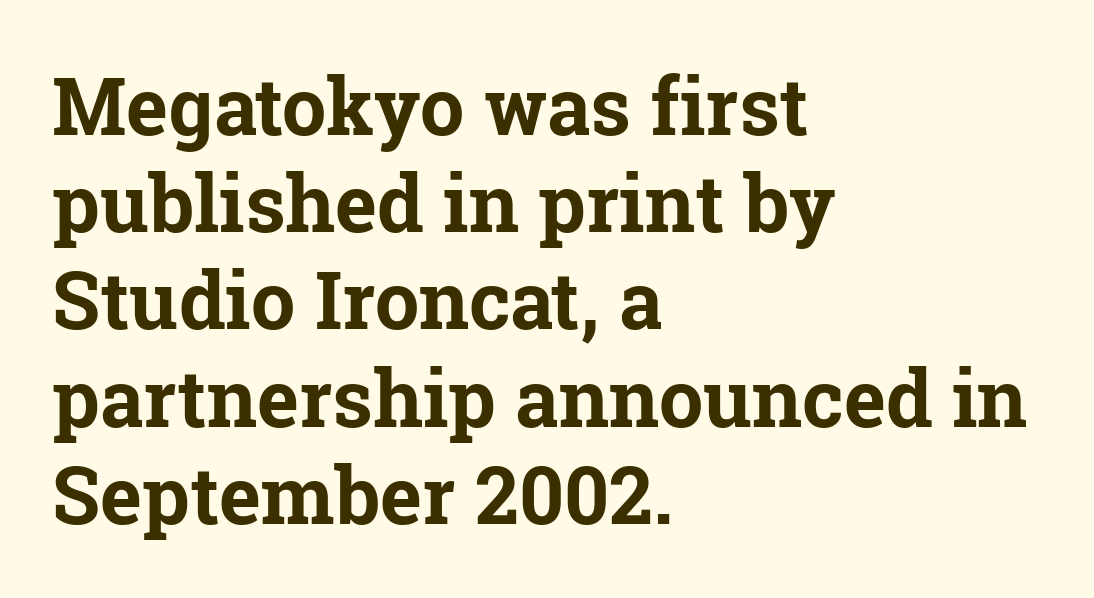
Q: Is the text bold? A: Yes.
Q: Is the text italic (slanted)? A: No, it is upright.
Q: Is the typeface a serif or a sans-serif typeface? A: Serif.
Q: Is the text underlined? A: No.
Q: How is the paragraph aligned? A: Left-aligned.
Q: Is the spacing between letters normal or unusually wide? A: Normal.
Q: Width (condensed, normal, or wide)? A: Normal.
Q: Stroke contrast? A: Low.
Q: x-height? A: Medium.
Q: Monospaced? A: No.
